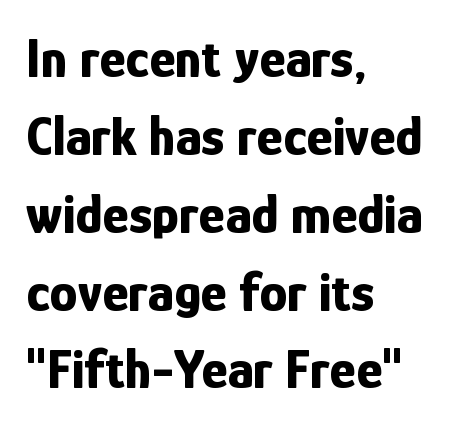
Q: Is the text bold? A: Yes.
Q: Is the text italic (slanted)? A: No, it is upright.
Q: Is the typeface a serif or a sans-serif typeface? A: Sans-serif.
Q: Is the text underlined? A: No.
Q: How is the paragraph aligned? A: Left-aligned.
Q: Is the spacing between letters normal or unusually wide? A: Normal.
Q: Is the spacing between lines tight, normal or loose? A: Normal.
Q: Width (condensed, normal, or wide)? A: Condensed.
Q: Stroke contrast? A: Low.
Q: x-height? A: Medium.
Q: Monospaced? A: No.
